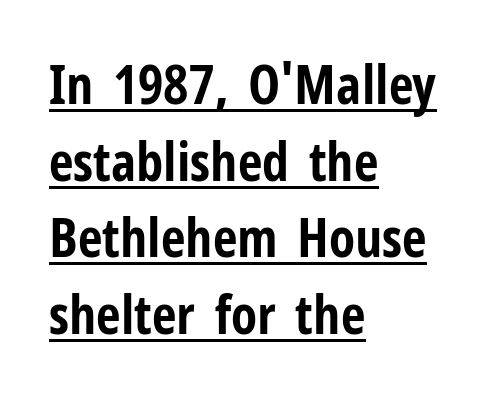
The image shows 54 px bold, condensed sans-serif type, upright; set left-aligned, normal line spacing (1.42x), normal letter spacing, underlined; low stroke contrast and a medium x-height.
